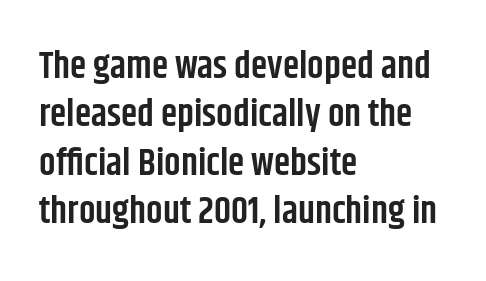
Q: Is the text bold? A: Semi-bold.
Q: Is the text italic (slanted)? A: No, it is upright.
Q: Is the typeface a serif or a sans-serif typeface? A: Sans-serif.
Q: Is the text underlined? A: No.
Q: How is the paragraph aligned? A: Left-aligned.
Q: Is the spacing between letters normal or unusually wide? A: Normal.
Q: Is the spacing between lines tight, normal or loose? A: Normal.
Q: Width (condensed, normal, or wide)? A: Condensed.
Q: Stroke contrast? A: Low.
Q: x-height? A: Large.
Q: Monospaced? A: No.
